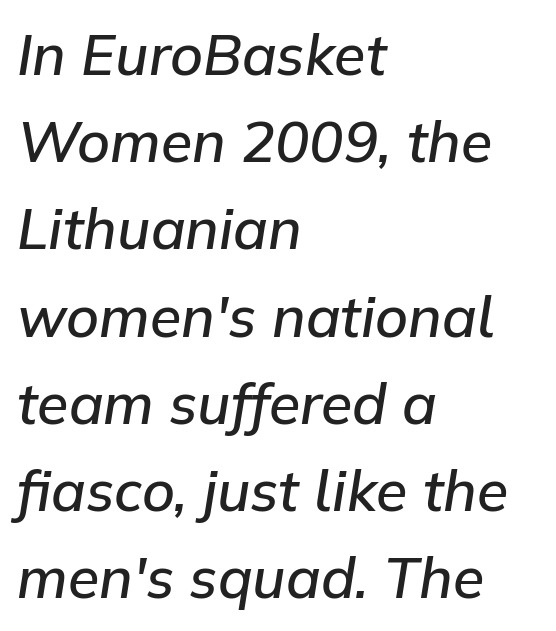
The vertical gap from one line to the next is medium. Plain, unruled lines of type. Does the lettering tilt? It does — this is italic. Looks like regular typesetting: each glyph gets only the width it needs. The passage shown has conventional tracking throughout.
